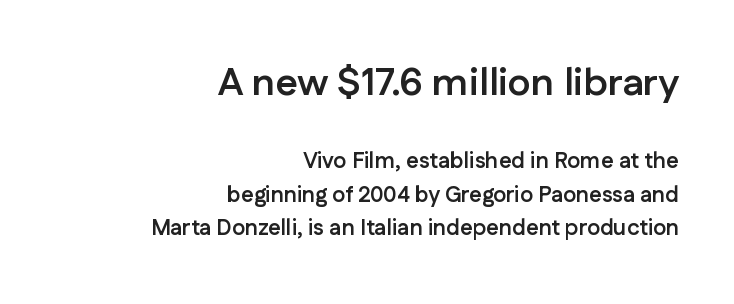
Q: Is the text bold? A: Yes.
Q: Is the text italic (slanted)? A: No, it is upright.
Q: Is the typeface a serif or a sans-serif typeface? A: Sans-serif.
Q: Is the text underlined? A: No.
Q: How is the paragraph aligned? A: Right-aligned.
Q: Is the spacing between letters normal or unusually wide? A: Normal.
Q: Is the spacing between lines tight, normal or loose? A: Normal.
Q: Which block of text is set in a larger size, the first (top) or the second (bottom)? A: The first (top) one.
Q: Width (condensed, normal, or wide)? A: Normal.
Q: Stroke contrast? A: Low.
Q: x-height? A: Medium.
Q: Monospaced? A: No.
